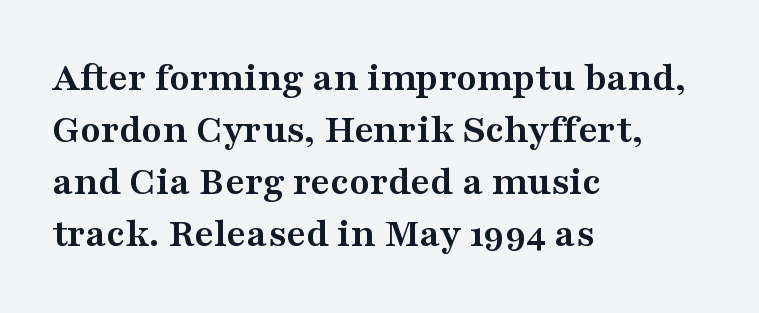
{"serif": "yes", "italic": "no", "bold": "yes", "weight": "semibold", "width": "wide", "stroke_contrast": "medium", "x_height": "medium", "monospaced": "no", "underline": "no", "align": "left", "line_spacing_ratio": 1.24, "letter_spacing": "normal", "letter_spacing_em": 0.0, "glyph_px": 42}
